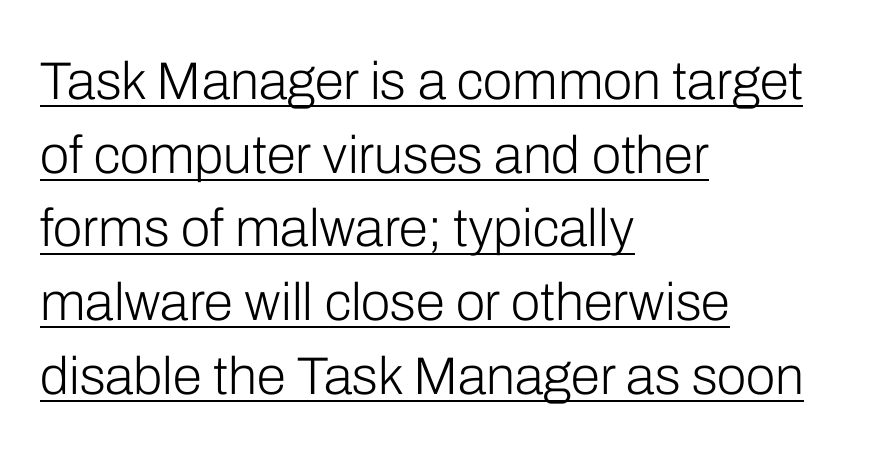
Q: Is the text bold? A: No.
Q: Is the text italic (slanted)? A: No, it is upright.
Q: Is the typeface a serif or a sans-serif typeface? A: Sans-serif.
Q: Is the text underlined? A: Yes.
Q: How is the paragraph aligned? A: Left-aligned.
Q: Is the spacing between letters normal or unusually wide? A: Normal.
Q: Is the spacing between lines tight, normal or loose? A: Normal.
Q: Width (condensed, normal, or wide)? A: Normal.
Q: Stroke contrast? A: Low.
Q: x-height? A: Medium.
Q: Monospaced? A: No.
